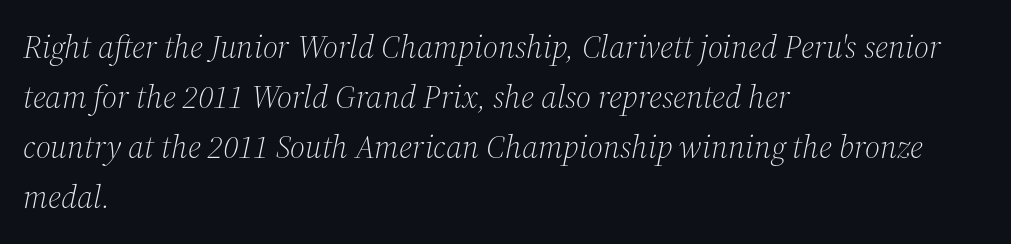
Q: Is the text bold? A: No.
Q: Is the text italic (slanted)? A: Yes, it leans right by about 12 degrees.
Q: Is the typeface a serif or a sans-serif typeface? A: Serif.
Q: Is the text underlined? A: No.
Q: How is the paragraph aligned? A: Left-aligned.
Q: Is the spacing between letters normal or unusually wide? A: Normal.
Q: Is the spacing between lines tight, normal or loose? A: Normal.
Q: Width (condensed, normal, or wide)? A: Normal.
Q: Stroke contrast? A: Medium.
Q: x-height? A: Medium.
Q: Monospaced? A: No.
